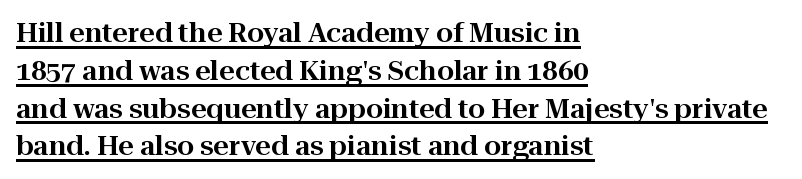
Horizontally, the lines are justified to the leading edge only. Honestly, the underline is the first thing you notice here. The specimen reads as upright at a glance. Compared with typical paragraphs, the rows here are spaced about the same. In terms of letterspacing, this is plain default setting.
